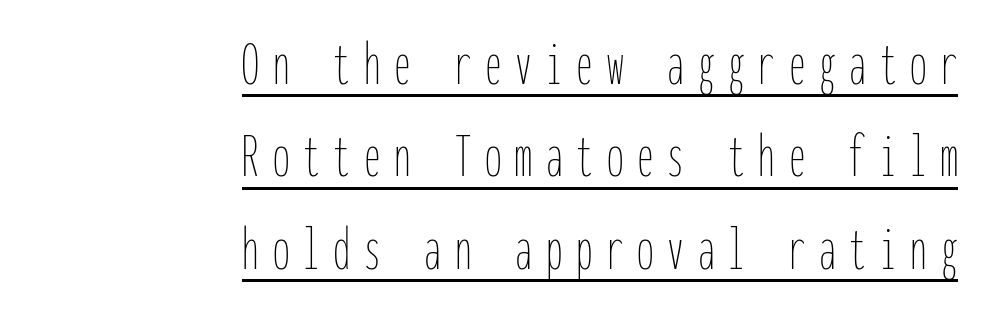
Regarding leading, the lines here are spaced in the standard way. The paragraph shown leans on its right margin. Is the type heavy? It reads as light-to-regular instead. Style check: upright. Is this a fixed-width face? Yes — each glyph sits in an identical cell. These characters rest on top of a visible drawn line.
